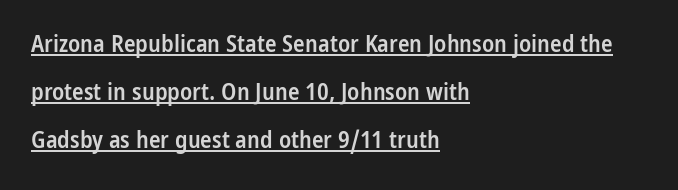
The letters stand upright; this is a roman face. What stands out about the letter spacing? Nothing — it is the standard amount. Each line starts at the same left margin while the right side varies. The rendered words wear a rule along their underside. The block of text is sparse from top to bottom, with ample space between rows.
